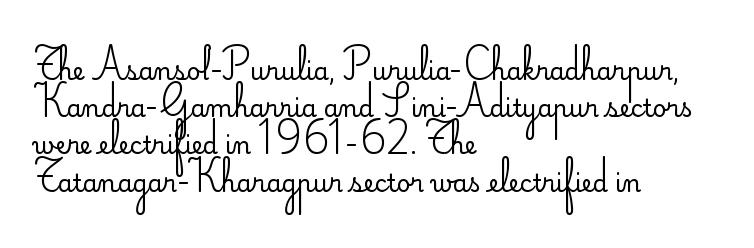
The image shows 24 px text type, upright; set left-aligned, normal line spacing (1.55x), normal letter spacing, not underlined.
